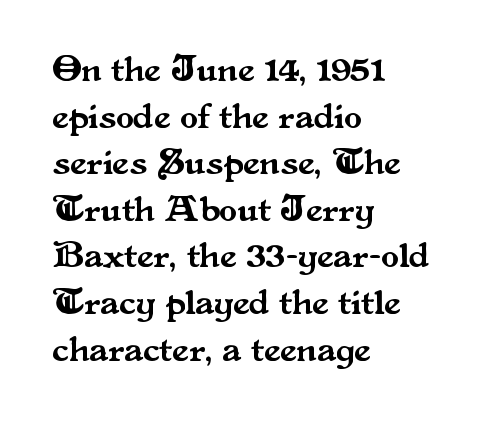
{"serif": "yes", "italic": "no", "width": "normal", "stroke_contrast": "medium", "x_height": "small", "monospaced": "no", "underline": "no", "align": "left", "line_spacing": "normal", "line_spacing_ratio": 1.26, "letter_spacing": "normal", "letter_spacing_em": 0.0, "glyph_px": 37}
